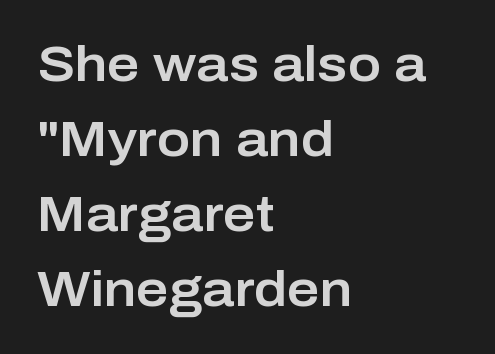
The paragraph has a hard left edge and a soft right edge. These lines are composed in type without serifs. Inter-character spacing is left at the font's built-in metrics. Descenders hang freely into open space.
